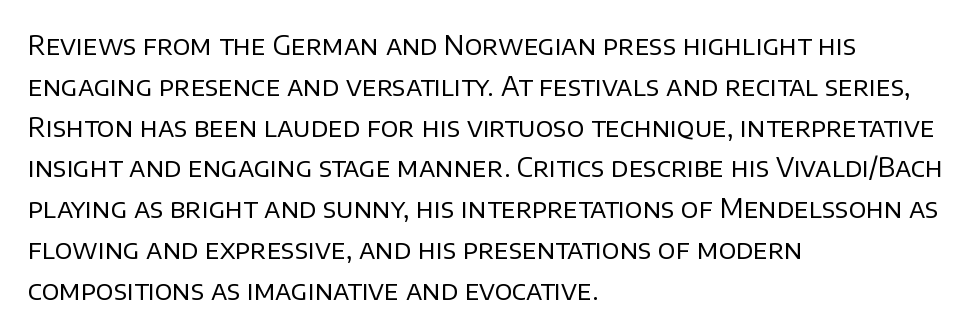
The gap between lines stays unmarked. No extra tracking has been applied to these lines. Does the leading feel generous? No, just average. Short and long lines alike share a common starting point at left.
